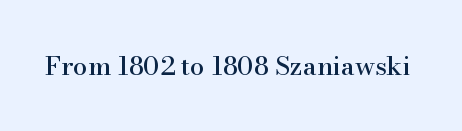
Is there any slant? The stems are plumb. Descenders are the only things crossing below the line. The line texture is even and compact thanks to regular tracking.
